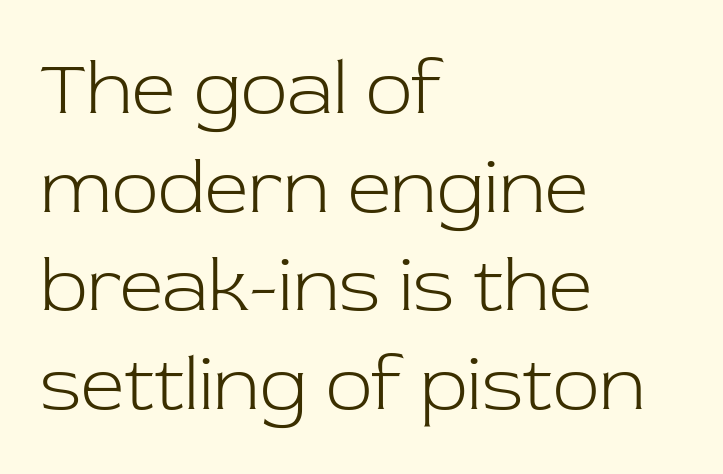
Q: Is the text bold? A: No.
Q: Is the text italic (slanted)? A: No, it is upright.
Q: Is the typeface a serif or a sans-serif typeface? A: Serif.
Q: Is the text underlined? A: No.
Q: How is the paragraph aligned? A: Left-aligned.
Q: Is the spacing between letters normal or unusually wide? A: Normal.
Q: Is the spacing between lines tight, normal or loose? A: Normal.
Q: Width (condensed, normal, or wide)? A: Normal.
Q: Stroke contrast? A: Low.
Q: x-height? A: Medium.
Q: Monospaced? A: No.
